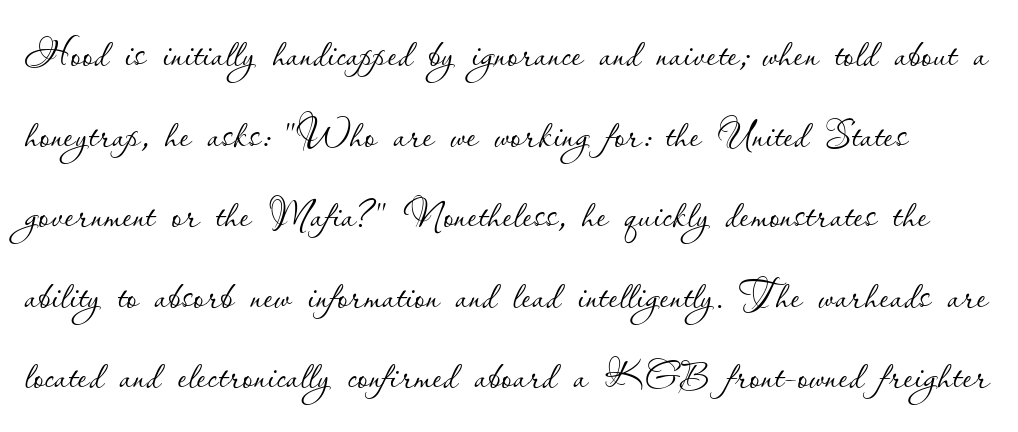
The image shows 53 px thin type; set normal line spacing (1.52x), normal letter spacing, not underlined; low stroke contrast and a small x-height.
